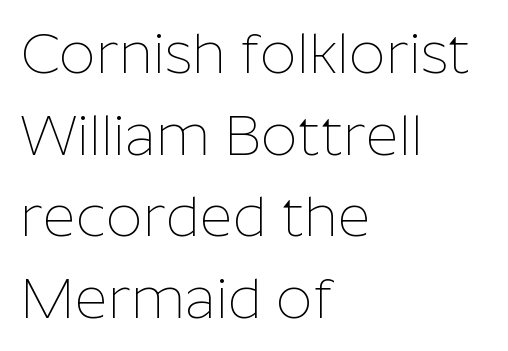
The face used here is proportionally spaced, like ordinary book or web type. The rows are spaced the way most documents space them. In terms of letterspacing, this is plain default setting. The letters look calm and open, with moderate or lighter stems. Casual observation: everything's shoved over to the left.
